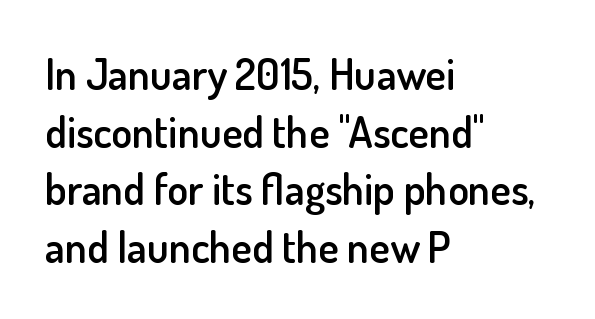
{"serif": "no", "italic": "no", "bold": "semi", "weight": "semibold", "width": "normal", "stroke_contrast": "low", "x_height": "small", "monospaced": "no", "underline": "no", "align": "left", "line_spacing": "normal", "line_spacing_ratio": 1.34, "letter_spacing": "normal", "letter_spacing_em": 0.0, "glyph_px": 43}
